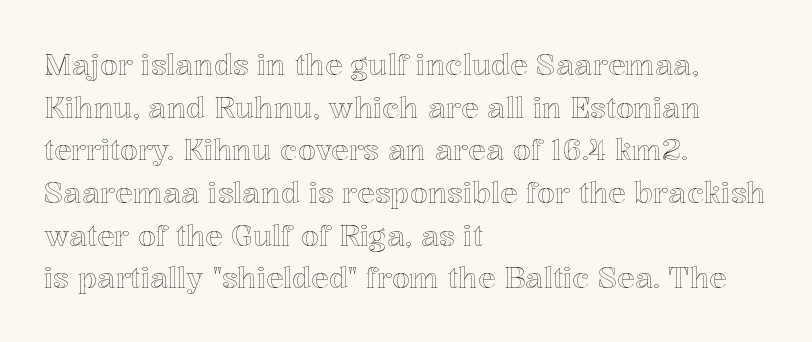
The image shows 29 px text type, upright; set left-aligned, normal line spacing (1.47x), normal letter spacing, not underlined; a medium x-height.
